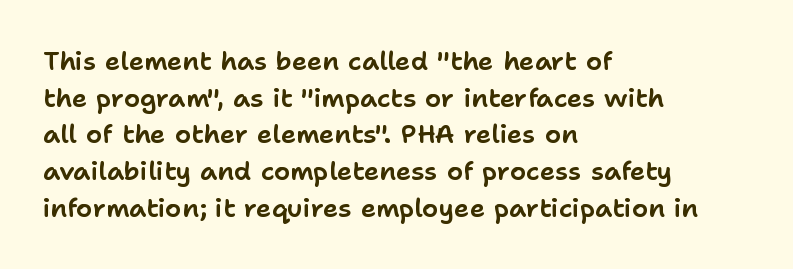
The image shows 26 px text type, upright; set left-aligned, normal line spacing (1.41x), normal letter spacing, not underlined.
